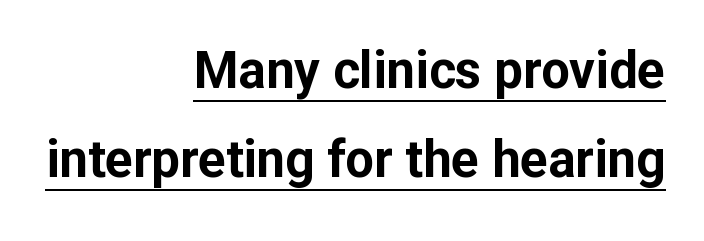
{"serif": "no", "italic": "no", "bold": "yes", "weight": "bold", "width": "normal", "stroke_contrast": "low", "x_height": "medium", "monospaced": "no", "underline": "yes", "align": "right", "line_spacing_ratio": 1.74, "letter_spacing": "normal", "letter_spacing_em": 0.0, "glyph_px": 51}
